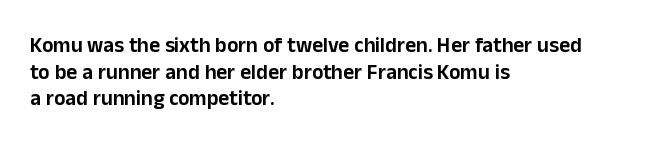
Successive baselines arrive at the customary interval. The space directly below the letters is spotless. The face used here is rendered with its standard letterfit. The rendering anchors every line to the left-hand side.
